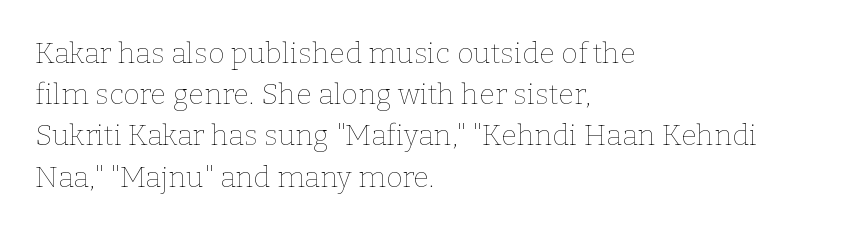
Ascenders rise straight up at ninety degrees. Teacher's note: observe the even left margin — that is flush-left alignment. Nothing heavy about these letters — not bold at all. Note the varied advance widths — an 'i' is clearly narrower than an 'm'. The space beneath each line is pristine and unruled. Nothing unusual about the tracking: characters are spaced as the font intends.
